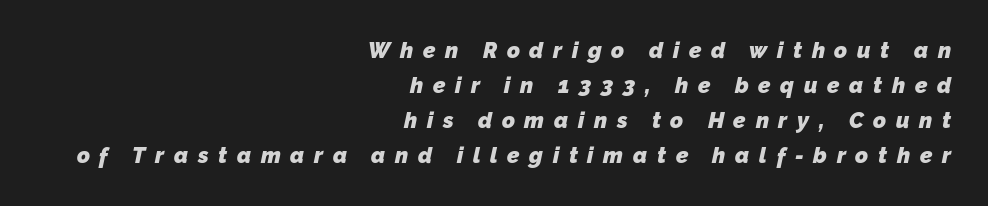
{"bold": "yes", "underline": "no", "align": "right", "line_spacing": "normal", "line_spacing_ratio": 1.59, "letter_spacing": "wide", "letter_spacing_em": 0.44, "glyph_px": 22}
